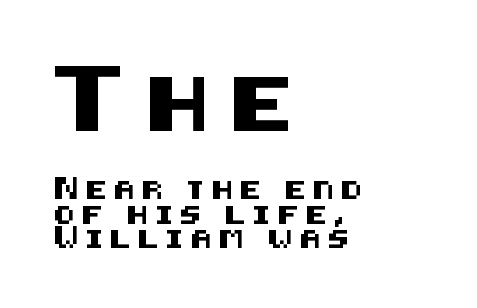
Every stem runs plumb, perpendicular to the baseline. Does the leading feel generous? No, just average. The horizontal fit of the characters is loose and conspicuously gappy. Character size in the leading block exceeds that of the trailing block. This rendering features lettering with no underline.
